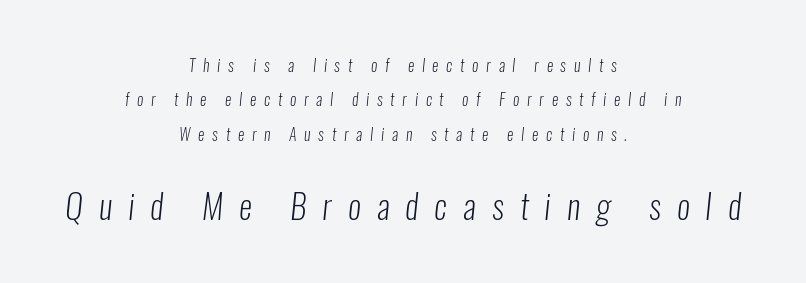
Honestly, there is no underline to notice here at all. Honestly, the letter spacing is so wide it's the main thing you notice. The weight tops out at a normal text grade. Is this a sans? Yes — the strokes have no serifs.
